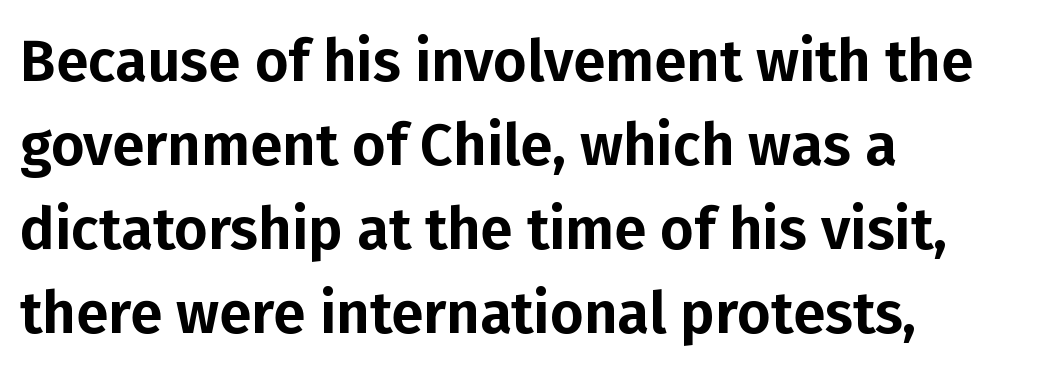
Q: Is the text italic (slanted)? A: No, it is upright.
Q: Is the typeface a serif or a sans-serif typeface? A: Sans-serif.
Q: Is the text underlined? A: No.
Q: How is the paragraph aligned? A: Left-aligned.
Q: Is the spacing between letters normal or unusually wide? A: Normal.
Q: Is the spacing between lines tight, normal or loose? A: Normal.
Q: Width (condensed, normal, or wide)? A: Normal.
Q: Stroke contrast? A: Low.
Q: x-height? A: Medium.
Q: Monospaced? A: No.
